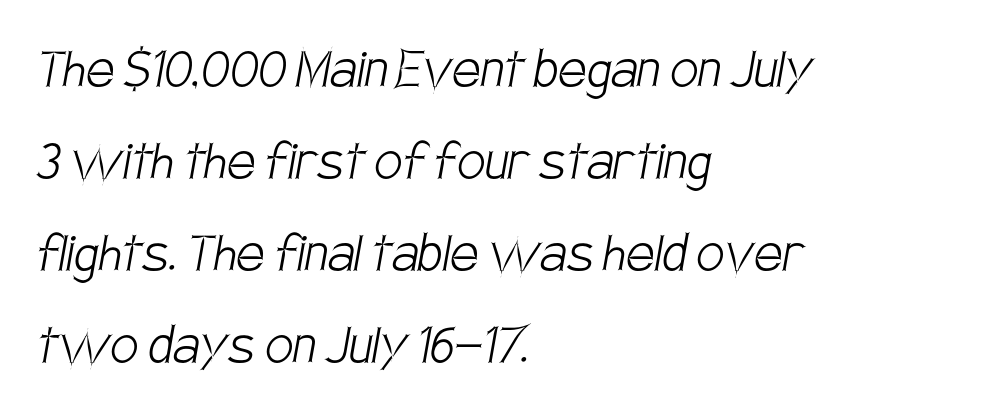
Caption: standard tracking, unaltered. The lines sit at an ordinary, default distance from one another. The passage shown is typeset with a sans-serif family. Note the varied advance widths — an 'i' is clearly narrower than an 'm'.
